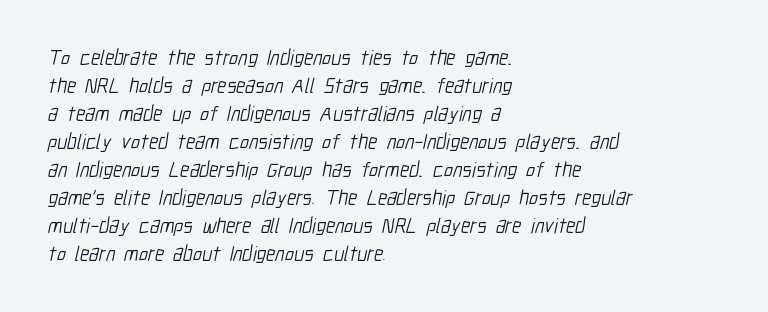
The image shows 21 px text type; set left-aligned, normal line spacing (1.33x), normal letter spacing, not underlined.
